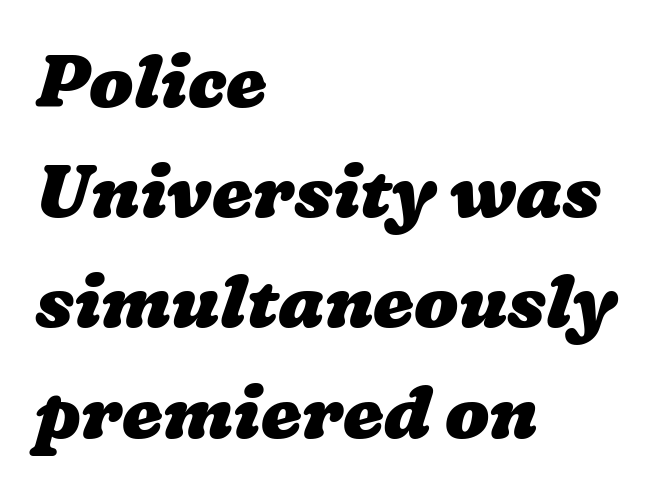
Q: Is the text bold? A: Yes.
Q: Is the text underlined? A: No.
Q: How is the paragraph aligned? A: Left-aligned.
Q: Is the spacing between letters normal or unusually wide? A: Normal.
Q: Is the spacing between lines tight, normal or loose? A: Normal.
Q: Width (condensed, normal, or wide)? A: Wide.
Q: Stroke contrast? A: Low.
Q: x-height? A: Medium.
Q: Monospaced? A: No.
